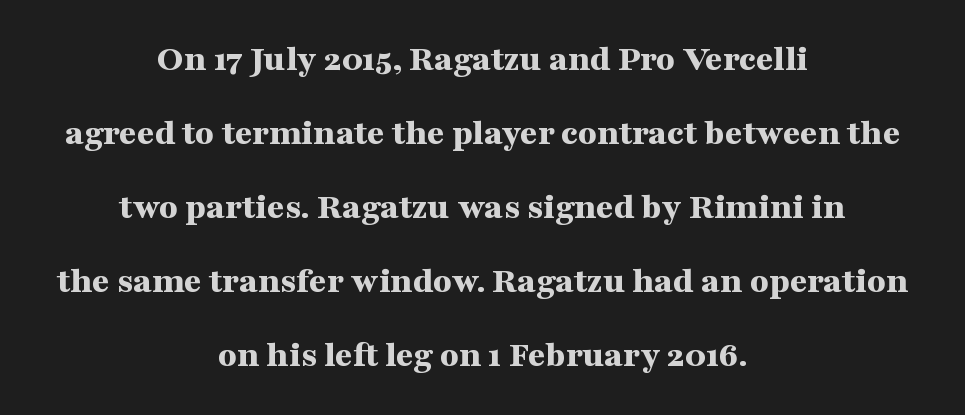
Q: Is the text bold? A: Yes.
Q: Is the text italic (slanted)? A: No, it is upright.
Q: Is the typeface a serif or a sans-serif typeface? A: Serif.
Q: Is the text underlined? A: No.
Q: How is the paragraph aligned? A: Centered.
Q: Is the spacing between letters normal or unusually wide? A: Normal.
Q: Is the spacing between lines tight, normal or loose? A: Loose.
Q: Width (condensed, normal, or wide)? A: Wide.
Q: Stroke contrast? A: Medium.
Q: x-height? A: Medium.
Q: Monospaced? A: No.
